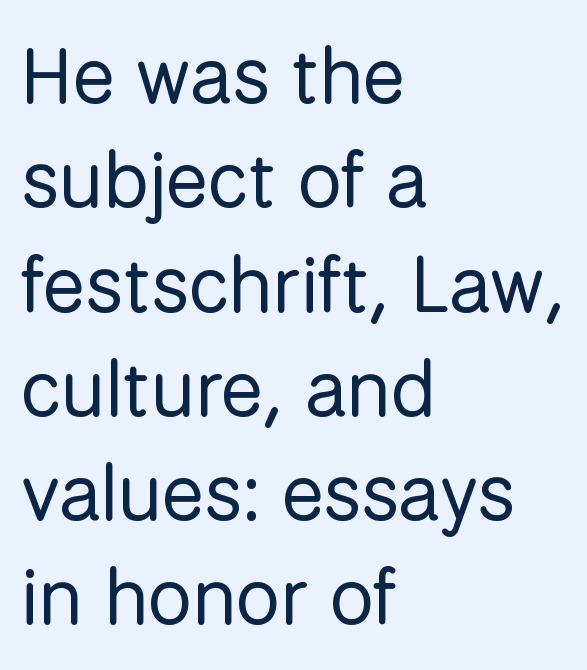
{"serif": "no", "italic": "no", "bold": "no", "weight": "regular", "width": "normal", "stroke_contrast": "low", "x_height": "medium", "monospaced": "no", "underline": "no", "align": "left", "line_spacing": "normal", "line_spacing_ratio": 1.32, "letter_spacing": "normal", "letter_spacing_em": 0.0, "glyph_px": 79}
